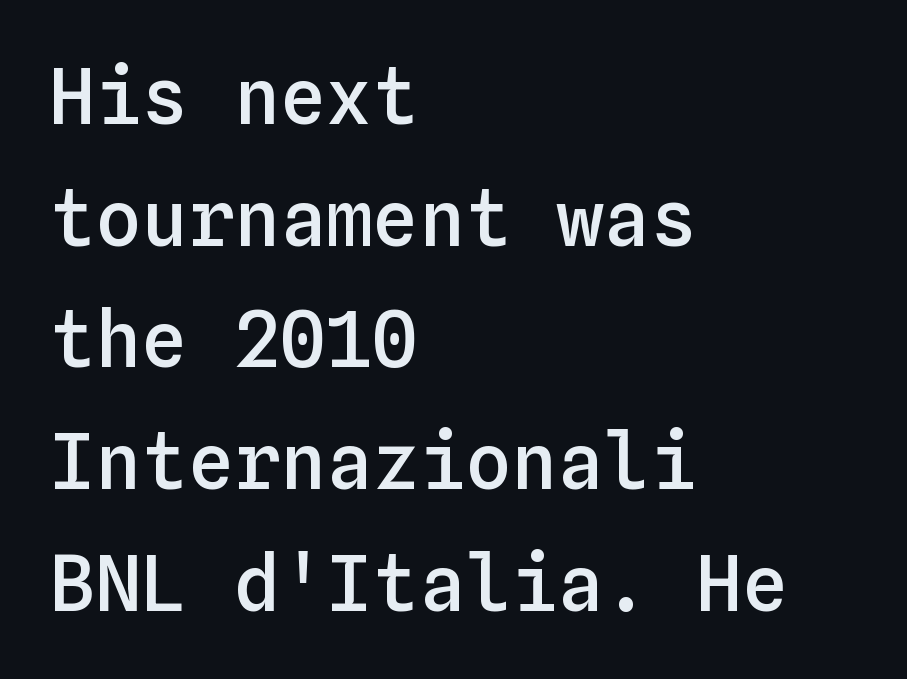
Tracking here is standard; glyphs follow each other at the usual distance. Monospaced: the letters line up in strict vertical columns. These lines stack with their left ends in a neat column. These lines were composed using upright roman letters. Heft: intermediate — a semibold.
